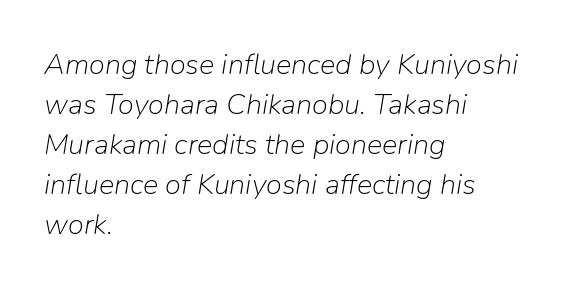
Q: Is the text bold? A: No.
Q: Is the text italic (slanted)? A: Yes, it leans right by about 9 degrees.
Q: Is the text underlined? A: No.
Q: How is the paragraph aligned? A: Left-aligned.
Q: Is the spacing between letters normal or unusually wide? A: Normal.
Q: Is the spacing between lines tight, normal or loose? A: Normal.
Q: Width (condensed, normal, or wide)? A: Normal.
Q: Stroke contrast? A: Low.
Q: x-height? A: Medium.
Q: Monospaced? A: No.
